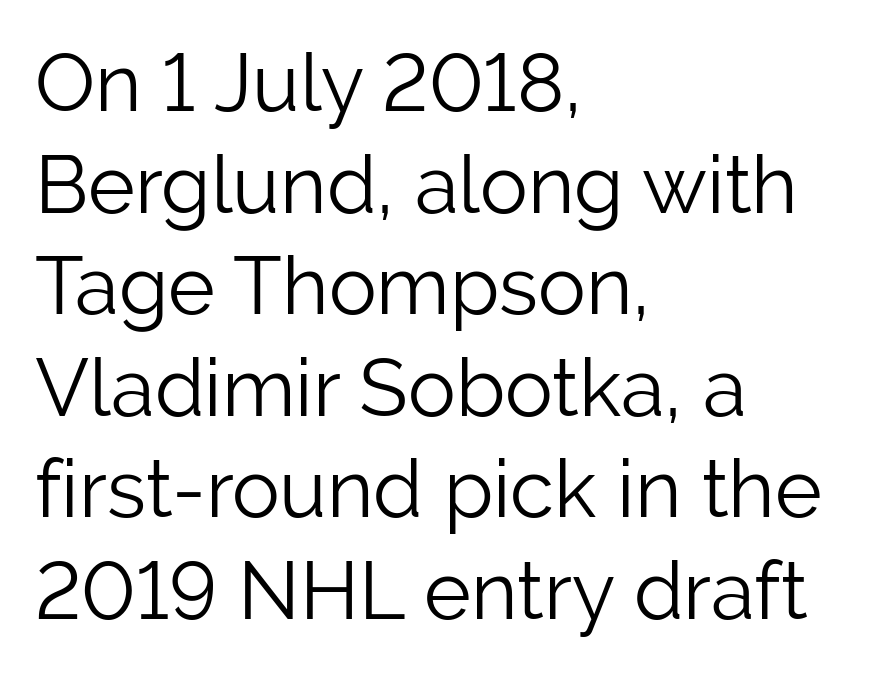
Q: Is the text bold? A: No.
Q: Is the text italic (slanted)? A: No, it is upright.
Q: Is the typeface a serif or a sans-serif typeface? A: Sans-serif.
Q: Is the text underlined? A: No.
Q: How is the paragraph aligned? A: Left-aligned.
Q: Is the spacing between letters normal or unusually wide? A: Normal.
Q: Is the spacing between lines tight, normal or loose? A: Normal.
Q: Width (condensed, normal, or wide)? A: Normal.
Q: Stroke contrast? A: Low.
Q: x-height? A: Medium.
Q: Monospaced? A: No.
